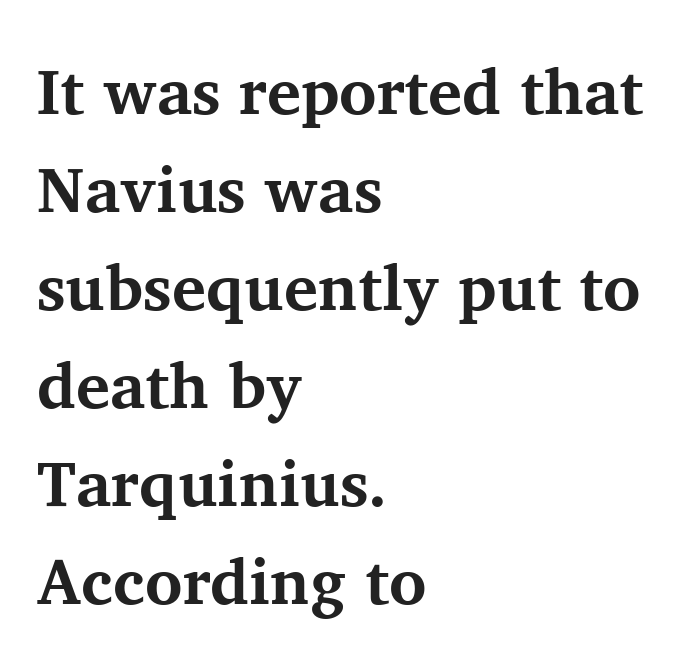
The image shows 64 px bold serif type, upright; set left-aligned, normal line spacing (1.53x), normal letter spacing, not underlined; medium stroke contrast and a medium x-height.
